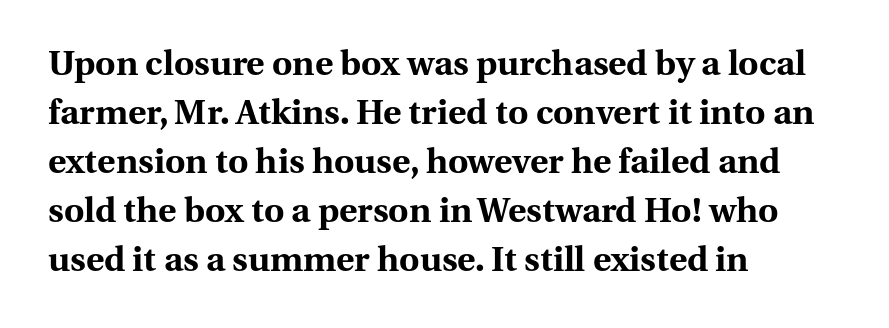
The image shows 35 px bold serif type, upright; set left-aligned, normal line spacing (1.4x), normal letter spacing, not underlined; medium stroke contrast and a medium x-height.
